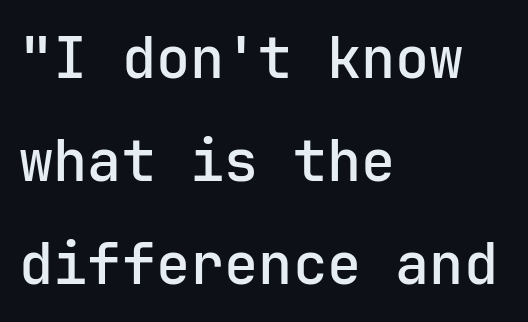
Q: Is the text italic (slanted)? A: No, it is upright.
Q: Is the typeface a serif or a sans-serif typeface? A: Sans-serif.
Q: Is the text underlined? A: No.
Q: How is the paragraph aligned? A: Left-aligned.
Q: Is the spacing between letters normal or unusually wide? A: Normal.
Q: Width (condensed, normal, or wide)? A: Normal.
Q: Stroke contrast? A: Low.
Q: x-height? A: Medium.
Q: Monospaced? A: Yes.
